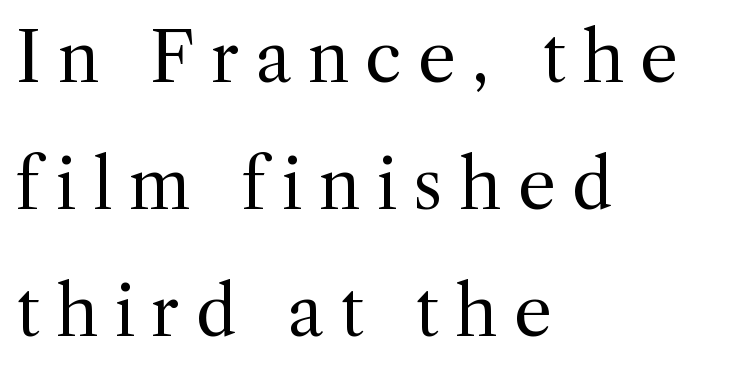
{"serif": "yes", "italic": "no", "bold": "no", "weight": "regular", "width": "normal", "x_height": "medium", "monospaced": "no", "underline": "no", "align": "left", "line_spacing_ratio": 1.87, "letter_spacing": "wide", "letter_spacing_em": 0.24, "glyph_px": 68}
